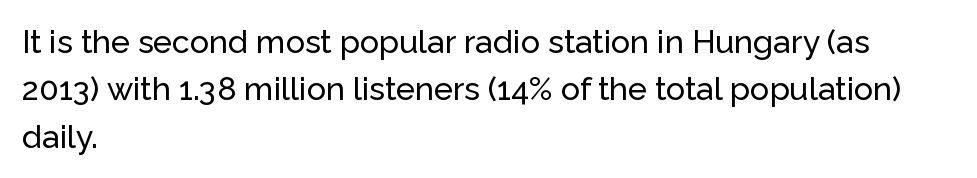
Horizontal alignment here is leftward, the default for most running prose. You could not count columns in this text — the font is proportionally spaced. Descender tails drop into unmarked territory. The letterforms sit shoulder to shoulder at normal distance.
